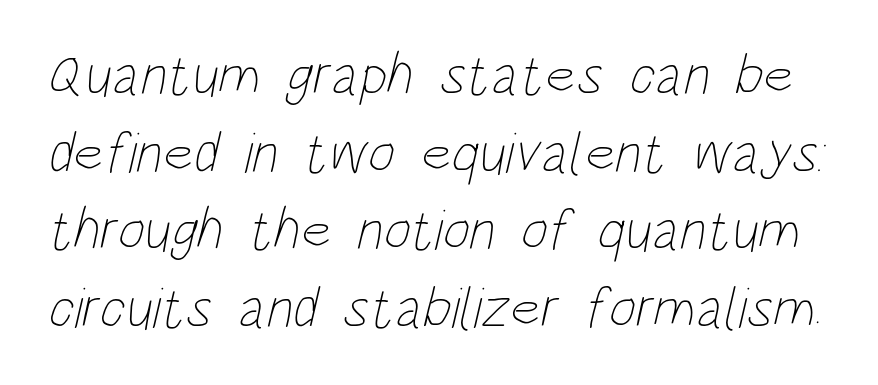
{"bold": "no", "weight": "thin", "width": "condensed", "stroke_contrast": "low", "x_height": "large", "monospaced": "no", "underline": "no", "line_spacing": "normal", "line_spacing_ratio": 1.34, "letter_spacing": "normal", "letter_spacing_em": 0.0, "glyph_px": 58}
